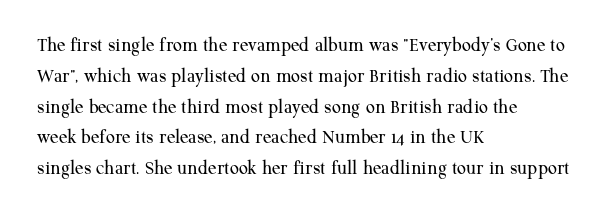
{"italic": "no", "bold": "no", "underline": "no", "align": "left", "line_spacing": "normal", "line_spacing_ratio": 1.54, "letter_spacing": "normal", "letter_spacing_em": 0.0, "glyph_px": 20}
